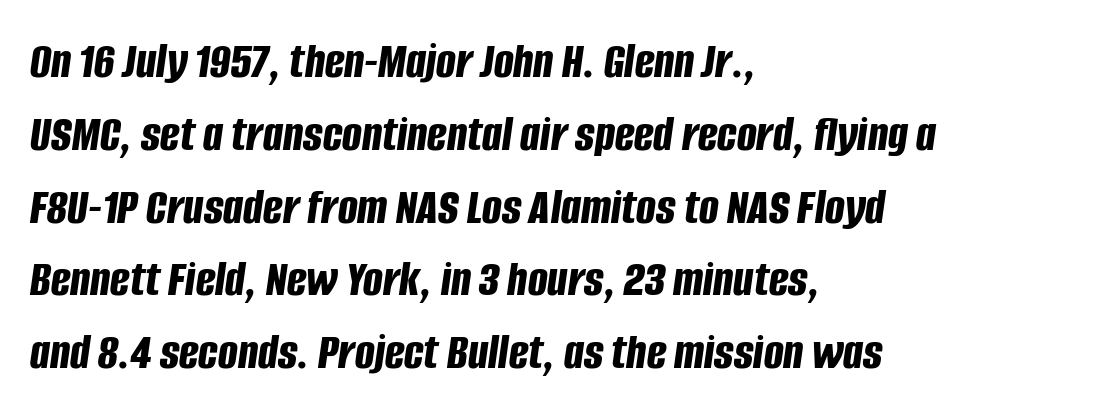
The letters are bold, with thick, heavy strokes. The letters advance in unequal steps, a hallmark of proportional type. The horizontal fit of the characters is conventional and even. The axis of the letterforms is tilted away from vertical. A bare baseline throughout the passage.
